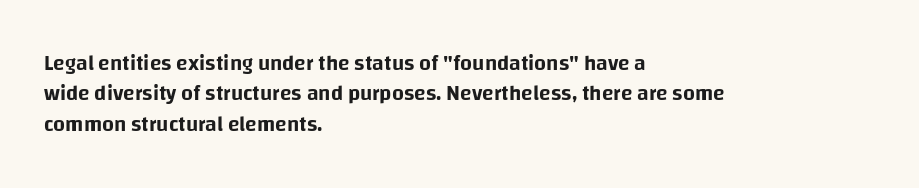
A bare baseline throughout the passage. This rendering uses left alignment, leaving the right contour irregular. Vertical strokes here are truly vertical. Glyph-to-glyph distance matches everyday printed text. If you measured baseline to baseline, you'd find a middling distance.
